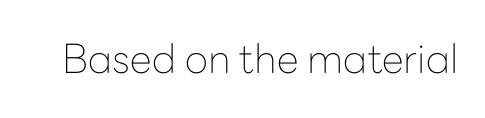
A quiet, ordinary-to-light weight characterises the typeface. The specimen omits any rule beneath the text block's lines. Nothing sits at the stroke ends, so this counts as sans-serif. Unlike italic type, these characters show no tilt at all.
